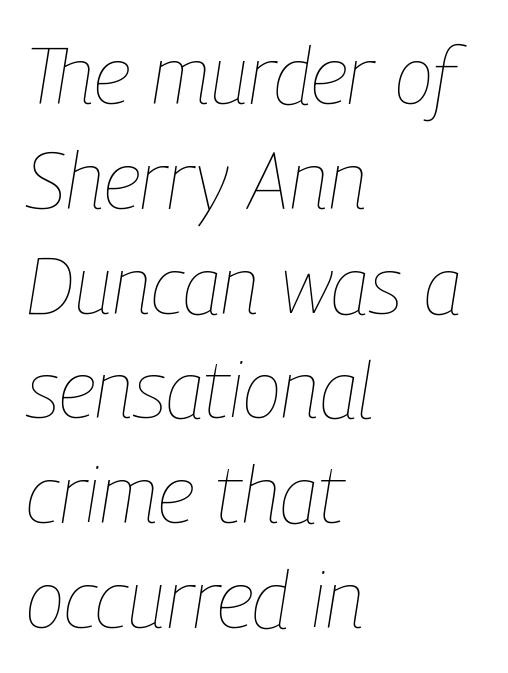
Q: Is the text bold? A: No.
Q: Is the text italic (slanted)? A: Yes, it leans right by about 9 degrees.
Q: Is the text underlined? A: No.
Q: How is the paragraph aligned? A: Left-aligned.
Q: Is the spacing between letters normal or unusually wide? A: Normal.
Q: Is the spacing between lines tight, normal or loose? A: Normal.
Q: Width (condensed, normal, or wide)? A: Condensed.
Q: Stroke contrast? A: Low.
Q: x-height? A: Medium.
Q: Monospaced? A: No.
